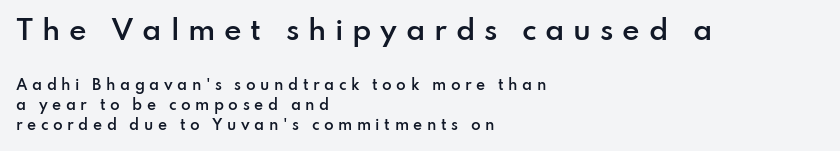
Q: Is the text bold? A: Semi-bold.
Q: Is the text italic (slanted)? A: No, it is upright.
Q: Is the text underlined? A: No.
Q: How is the paragraph aligned? A: Left-aligned.
Q: Is the spacing between letters normal or unusually wide? A: Unusually wide.
Q: Is the spacing between lines tight, normal or loose? A: Normal.
Q: Which block of text is set in a larger size, the first (top) or the second (bottom)? A: The first (top) one.
